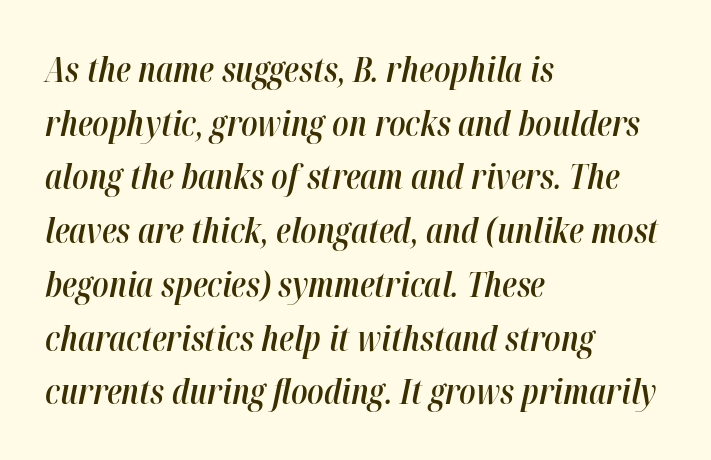
Character widths vary here, with narrow letters taking less room than wide ones. Underline: absent. A typesetter would call this zero additional tracking. A bit beefed up — I'd call it semibold rather than bold. When letters slant like this, we call the style italic. The vertical gap from one line to the next is medium.
